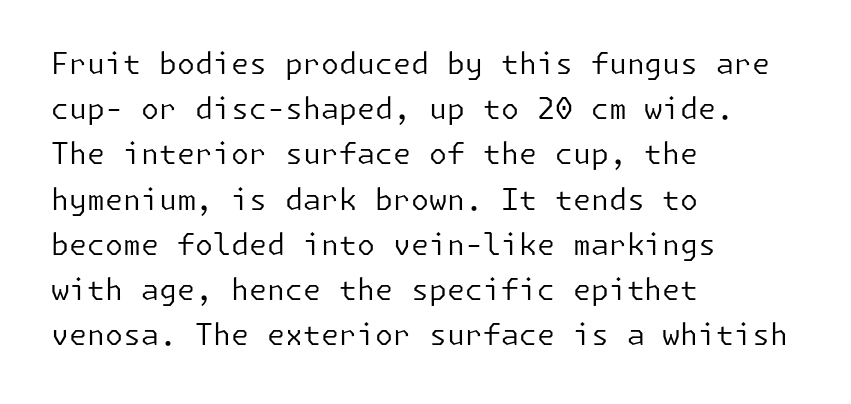
Does the leading feel generous? No, just average. This rendering leaves character spacing at its baseline value. Any mark beneath the type? The region is blank. It's the straight-up-and-down kind of type. No feet cap the strokes, marking this as sans-serif type. No letter is thick-stroked: the sample isn't bold.
